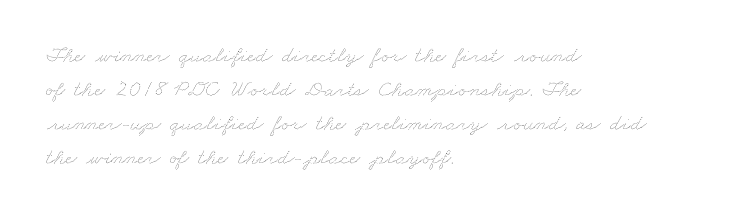
Q: Is the text bold? A: No.
Q: Is the text underlined? A: No.
Q: How is the paragraph aligned? A: Left-aligned.
Q: Is the spacing between letters normal or unusually wide? A: Normal.
Q: Is the spacing between lines tight, normal or loose? A: Normal.
